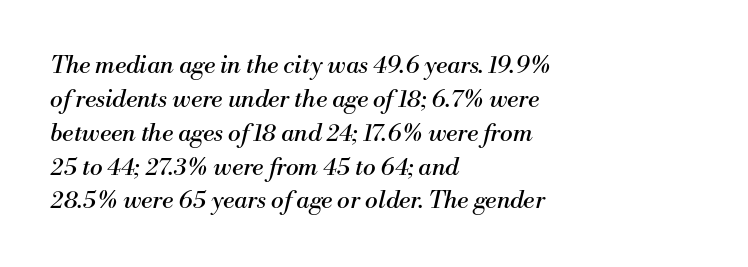
Q: Is the text bold? A: No.
Q: Is the text italic (slanted)? A: Yes, it leans right by about 13 degrees.
Q: Is the text underlined? A: No.
Q: How is the paragraph aligned? A: Left-aligned.
Q: Is the spacing between letters normal or unusually wide? A: Normal.
Q: Is the spacing between lines tight, normal or loose? A: Normal.
